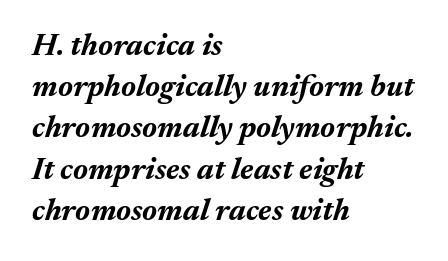
Q: Is the text bold? A: Yes.
Q: Is the text italic (slanted)? A: Yes, it leans right by about 17 degrees.
Q: Is the text underlined? A: No.
Q: How is the paragraph aligned? A: Left-aligned.
Q: Is the spacing between letters normal or unusually wide? A: Normal.
Q: Is the spacing between lines tight, normal or loose? A: Normal.
Q: Width (condensed, normal, or wide)? A: Normal.
Q: Stroke contrast? A: Medium.
Q: x-height? A: Medium.
Q: Monospaced? A: No.
